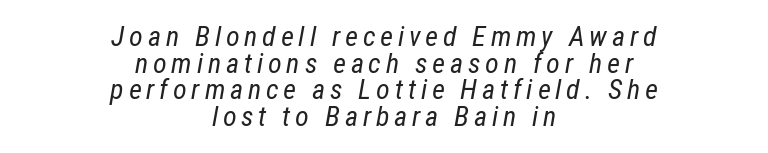
Q: Is the text bold? A: No.
Q: Is the text italic (slanted)? A: Yes, it leans right by about 12 degrees.
Q: Is the text underlined? A: No.
Q: How is the paragraph aligned? A: Centered.
Q: Is the spacing between lines tight, normal or loose? A: Tight.
Q: Width (condensed, normal, or wide)? A: Condensed.
Q: Stroke contrast? A: Low.
Q: x-height? A: Medium.
Q: Monospaced? A: No.
